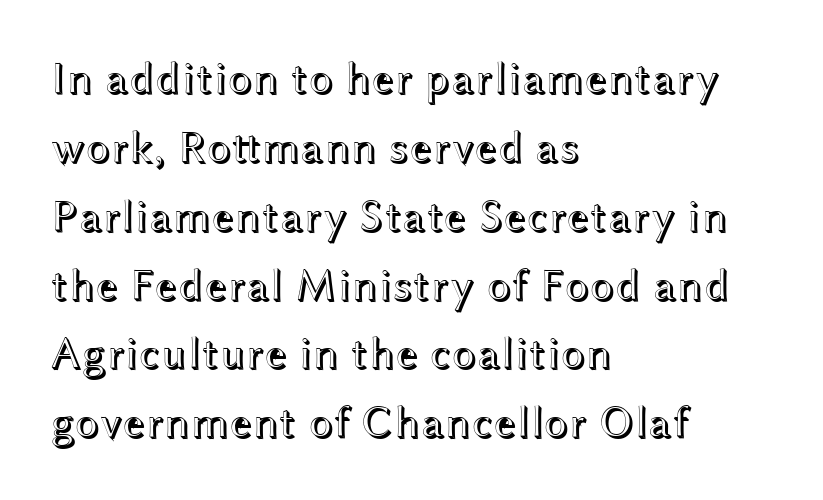
{"italic": "no", "width": "wide", "x_height": "medium", "monospaced": "no", "underline": "no", "align": "left", "line_spacing": "normal", "line_spacing_ratio": 1.53, "letter_spacing": "normal", "letter_spacing_em": 0.0, "glyph_px": 45}
